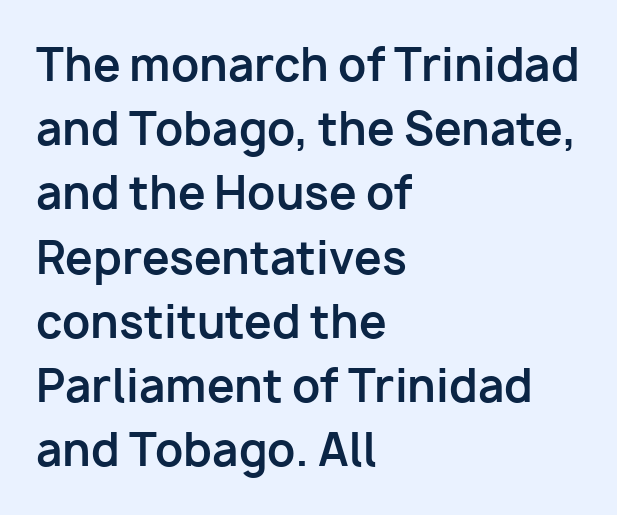
Q: Is the text bold? A: Yes.
Q: Is the text italic (slanted)? A: No, it is upright.
Q: Is the typeface a serif or a sans-serif typeface? A: Sans-serif.
Q: Is the text underlined? A: No.
Q: How is the paragraph aligned? A: Left-aligned.
Q: Is the spacing between letters normal or unusually wide? A: Normal.
Q: Is the spacing between lines tight, normal or loose? A: Normal.
Q: Width (condensed, normal, or wide)? A: Normal.
Q: Stroke contrast? A: Low.
Q: x-height? A: Medium.
Q: Monospaced? A: No.
